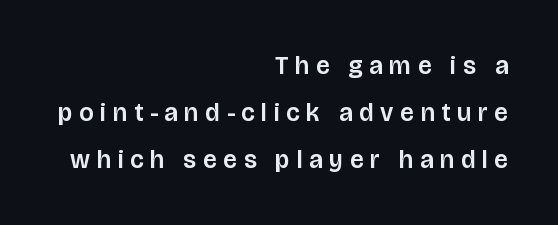
The type is letterspaced generously, with wide tracking. The string is rendered with underlining switched off. A typesetter would mark this as roman, not italic. A flush-right, rag-left setting is used for this passage.
